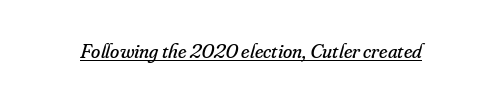
The image shows 21 px text type, italic (leaning right); set normal letter spacing, underlined.
